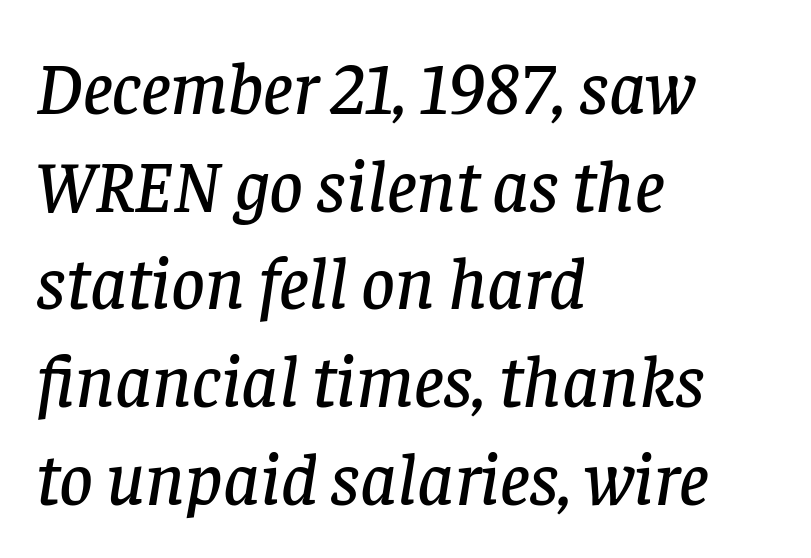
Q: Is the text italic (slanted)? A: Yes, it leans right by about 8 degrees.
Q: Is the typeface a serif or a sans-serif typeface? A: Serif.
Q: Is the text underlined? A: No.
Q: How is the paragraph aligned? A: Left-aligned.
Q: Is the spacing between letters normal or unusually wide? A: Normal.
Q: Is the spacing between lines tight, normal or loose? A: Normal.
Q: Width (condensed, normal, or wide)? A: Normal.
Q: Stroke contrast? A: Low.
Q: x-height? A: Large.
Q: Monospaced? A: No.
